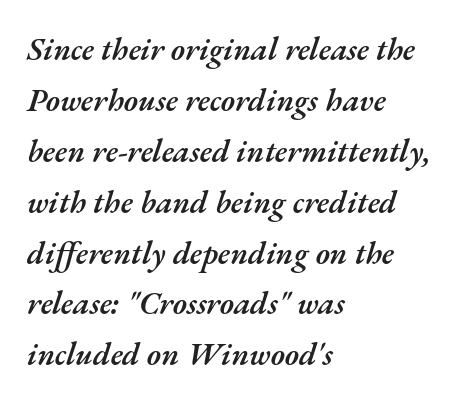
Q: Is the text bold? A: Semi-bold.
Q: Is the text italic (slanted)? A: Yes, it leans right by about 17 degrees.
Q: Is the text underlined? A: No.
Q: How is the paragraph aligned? A: Left-aligned.
Q: Is the spacing between letters normal or unusually wide? A: Normal.
Q: Is the spacing between lines tight, normal or loose? A: Normal.
Q: Width (condensed, normal, or wide)? A: Normal.
Q: Stroke contrast? A: Medium.
Q: x-height? A: Small.
Q: Monospaced? A: No.
